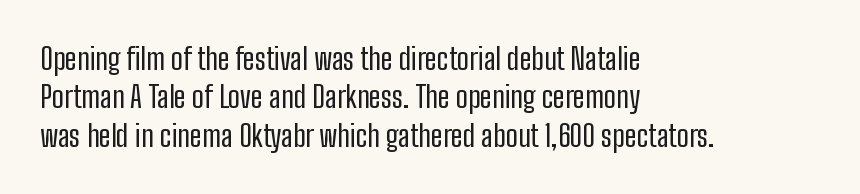
Visually the block forms a straight wall on the left and a jagged coastline on the right. Spacing verdict: proportional, widths tailored to each character. Words float on clear page, feet unadorned. In terms of leading, this rendering sits right in the middle. Note: no serifs on the glyphs. Stems here are at most as thick as an everyday book face.
